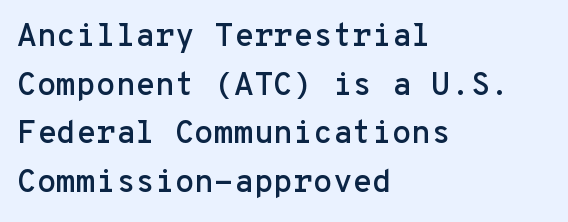
The image shows 32 px sans-serif type, upright, monospaced; set left-aligned, normal line spacing (1.52x), normal letter spacing, not underlined; low stroke contrast and a medium x-height.
